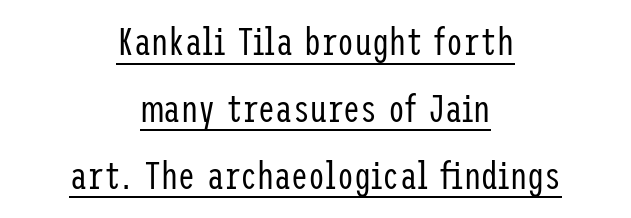
{"serif": "no", "italic": "no", "bold": "no", "weight": "regular", "width": "condensed", "stroke_contrast": "low", "x_height": "medium", "underline": "yes", "align": "center", "line_spacing_ratio": 1.76, "letter_spacing": "normal", "letter_spacing_em": 0.0, "glyph_px": 38}
